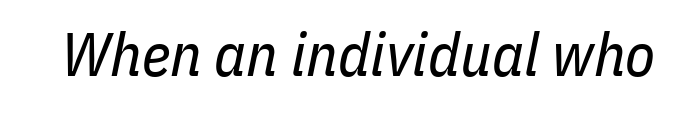
The image shows 61 px regular-weight, condensed type, italic (leaning right); set normal letter spacing, not underlined; low stroke contrast and a medium x-height.
